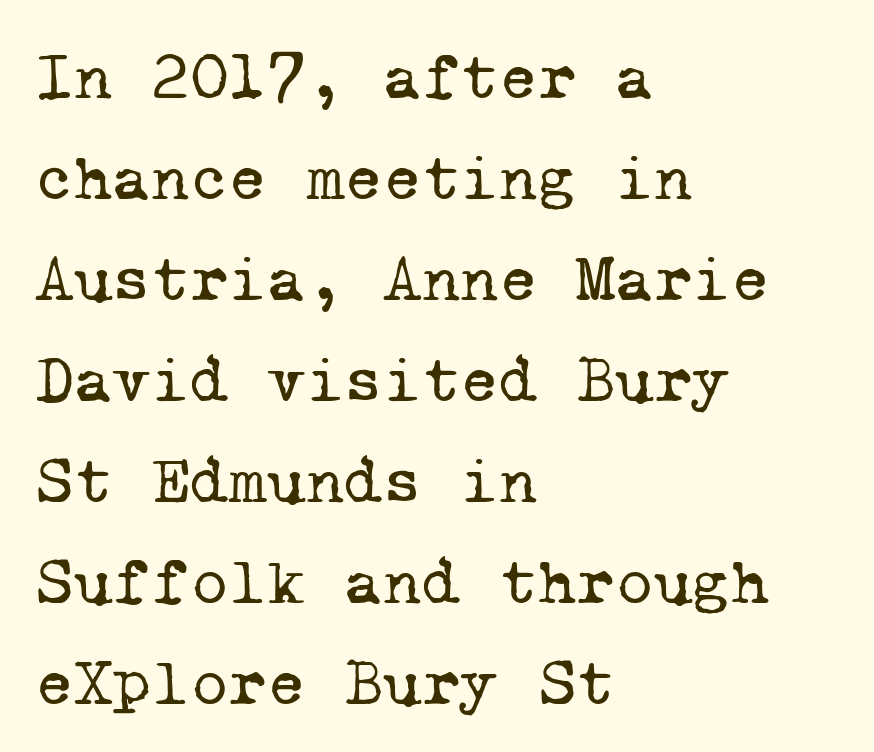
Q: Is the text bold? A: No.
Q: Is the typeface a serif or a sans-serif typeface? A: Serif.
Q: Is the text underlined? A: No.
Q: How is the paragraph aligned? A: Left-aligned.
Q: Is the spacing between letters normal or unusually wide? A: Normal.
Q: Is the spacing between lines tight, normal or loose? A: Normal.
Q: Width (condensed, normal, or wide)? A: Normal.
Q: Stroke contrast? A: Low.
Q: x-height? A: Medium.
Q: Monospaced? A: Yes.
